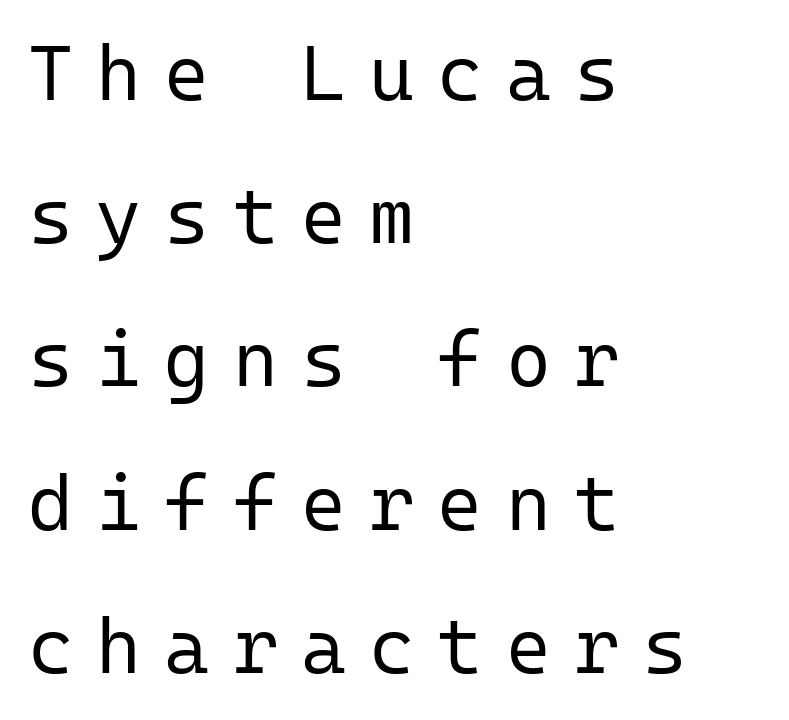
The glyphs in this specimen are sans serif. Underline: absent. Substantial extra tracking has been applied to these lines. The text block is weighted toward the left margin, trailing off unevenly rightward. Each stroke keeps to a modest, everyday thickness or less. Do the characters align in a grid? Yes, the font is monospaced.
